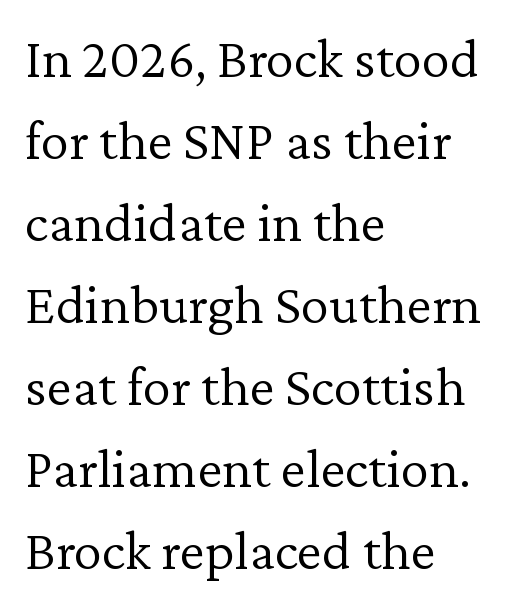
{"serif": "yes", "italic": "no", "bold": "no", "weight": "light", "width": "normal", "stroke_contrast": "low", "x_height": "medium", "monospaced": "no", "underline": "no", "align": "left", "line_spacing": "normal", "line_spacing_ratio": 1.44, "letter_spacing": "normal", "letter_spacing_em": 0.0, "glyph_px": 57}
